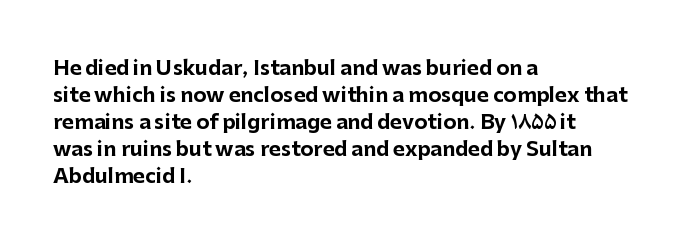
The image shows 20 px bold type, upright; set left-aligned, normal line spacing (1.35x), normal letter spacing, not underlined.
